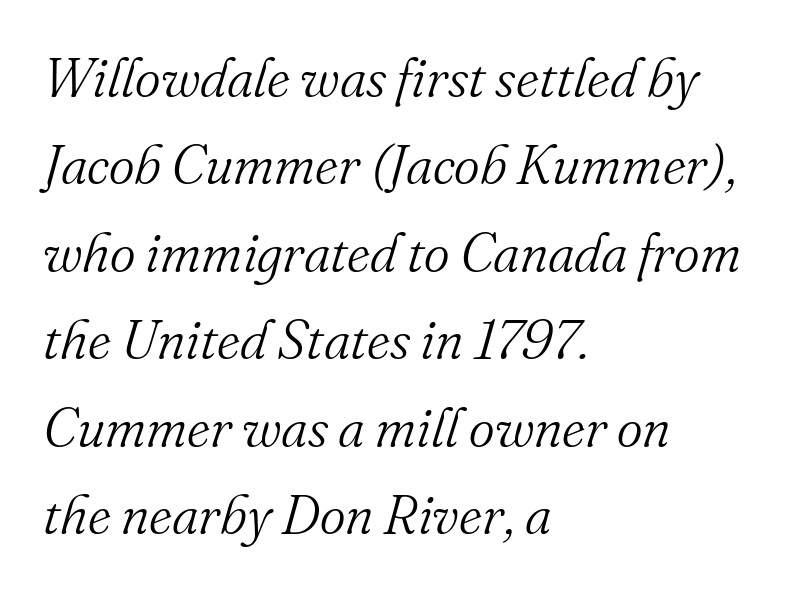
The image shows 55 px light serif type, italic (leaning right); set left-aligned, normal line spacing (1.59x), normal letter spacing, not underlined; medium stroke contrast and a small x-height.
